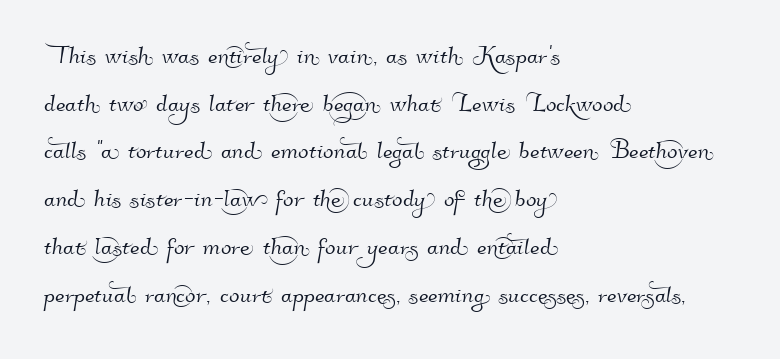
The image shows 31 px sans-serif type; set left-aligned, normal line spacing (1.54x), normal letter spacing, not underlined; high stroke contrast and a small x-height.
